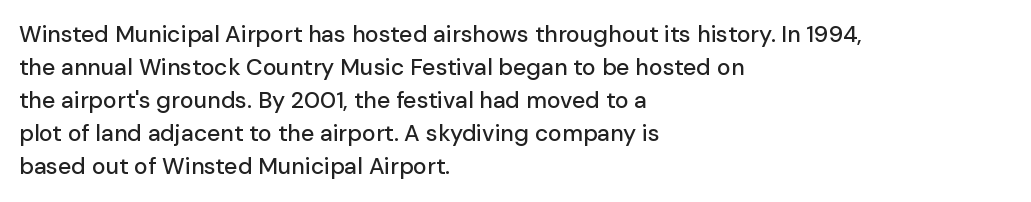
{"italic": "no", "underline": "no", "align": "left", "line_spacing": "normal", "line_spacing_ratio": 1.44, "letter_spacing": "normal", "letter_spacing_em": 0.0, "glyph_px": 23}
